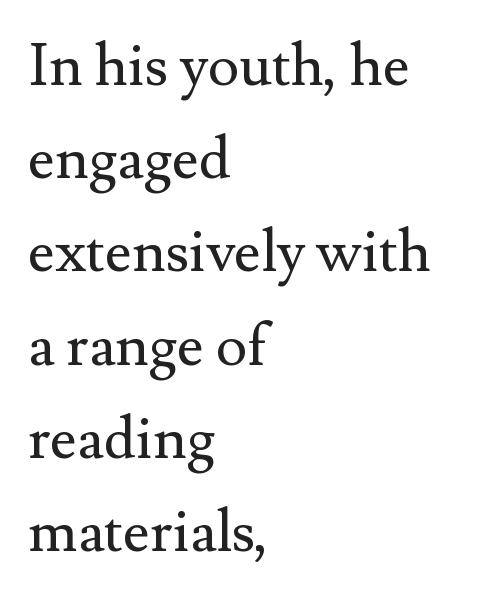
Honestly, the row spacing looks completely unremarkable. There is no visible air inserted between adjacent glyphs. Looks like regular typesetting: each glyph gets only the width it needs. Line beginnings align vertically; line endings do not.
